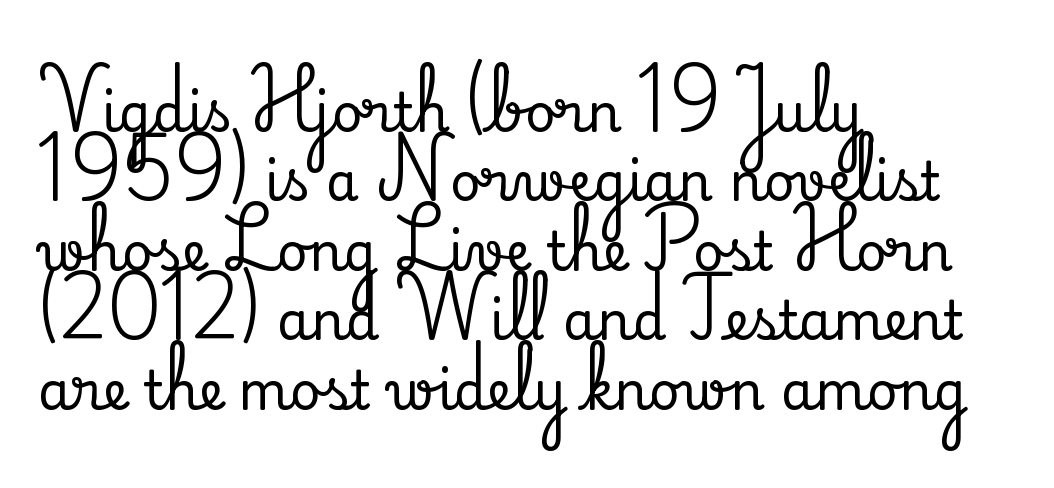
Q: Is the text italic (slanted)? A: No, it is upright.
Q: Is the typeface a serif or a sans-serif typeface? A: Serif.
Q: Is the text underlined? A: No.
Q: How is the paragraph aligned? A: Left-aligned.
Q: Is the spacing between letters normal or unusually wide? A: Normal.
Q: Is the spacing between lines tight, normal or loose? A: Normal.
Q: Width (condensed, normal, or wide)? A: Normal.
Q: Stroke contrast? A: Medium.
Q: x-height? A: Small.
Q: Monospaced? A: No.
